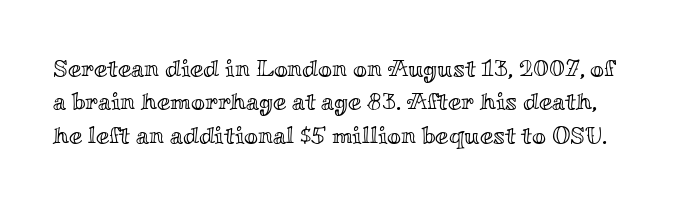
Look at the tracking — it's just the regular setting, nothing added. A roman cut, with each character standing at attention. The rows are spaced the way most documents space them. Underlining? Definitely not there.
